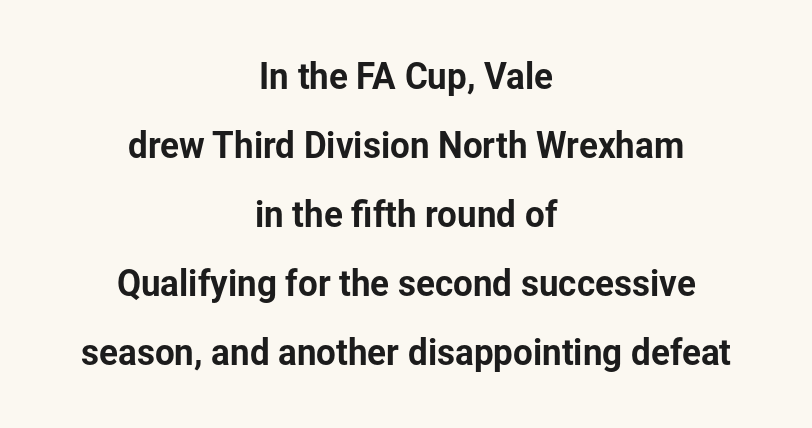
The image shows 35 px sans-serif type, upright; set centered, loose line spacing (1.97x), normal letter spacing, not underlined; low stroke contrast and a medium x-height.
